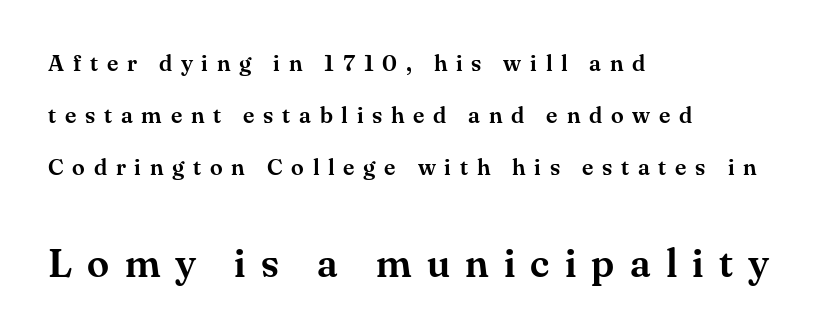
{"serif": "yes", "italic": "no", "width": "normal", "stroke_contrast": "medium", "x_height": "small", "monospaced": "no", "underline": "no", "align": "left", "line_spacing": "loose", "line_spacing_ratio": 2.27, "letter_spacing": "wide", "letter_spacing_em": 0.38, "larger_block": "second", "size_ratio": 1.74, "glyph_px": 40}
